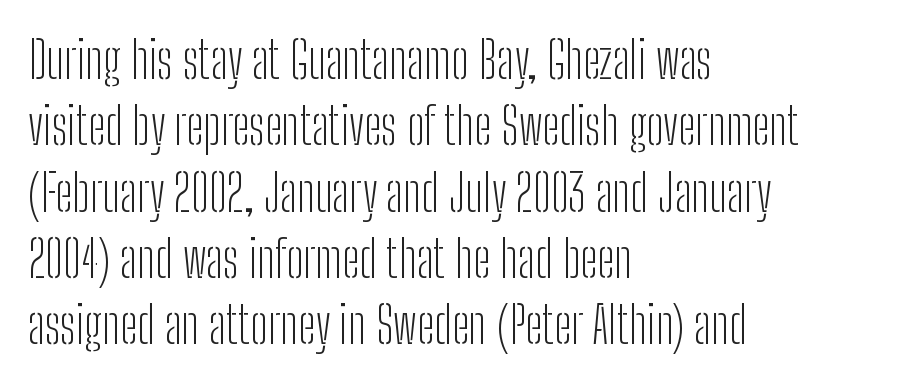
Q: Is the text bold? A: No.
Q: Is the text italic (slanted)? A: No, it is upright.
Q: Is the typeface a serif or a sans-serif typeface? A: Sans-serif.
Q: Is the text underlined? A: No.
Q: How is the paragraph aligned? A: Left-aligned.
Q: Is the spacing between letters normal or unusually wide? A: Normal.
Q: Is the spacing between lines tight, normal or loose? A: Normal.
Q: Width (condensed, normal, or wide)? A: Condensed.
Q: Stroke contrast? A: Low.
Q: x-height? A: Medium.
Q: Monospaced? A: No.
